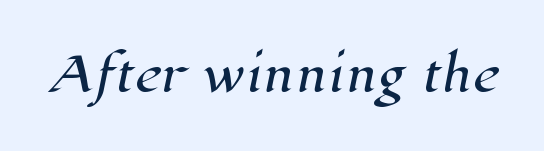
The image shows 46 px serif type; set normal letter spacing, not underlined; high stroke contrast and a medium x-height.
